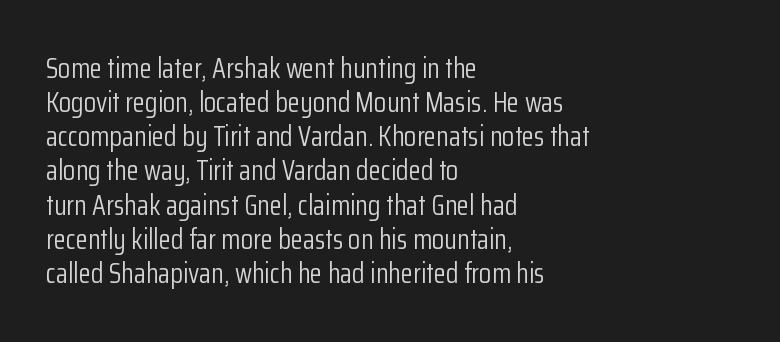
{"serif": "no", "italic": "no", "bold": "no", "weight": "light", "width": "condensed", "stroke_contrast": "low", "x_height": "medium", "monospaced": "no", "underline": "no", "align": "left", "line_spacing_ratio": 1.22, "letter_spacing": "normal", "letter_spacing_em": 0.0, "glyph_px": 28}
